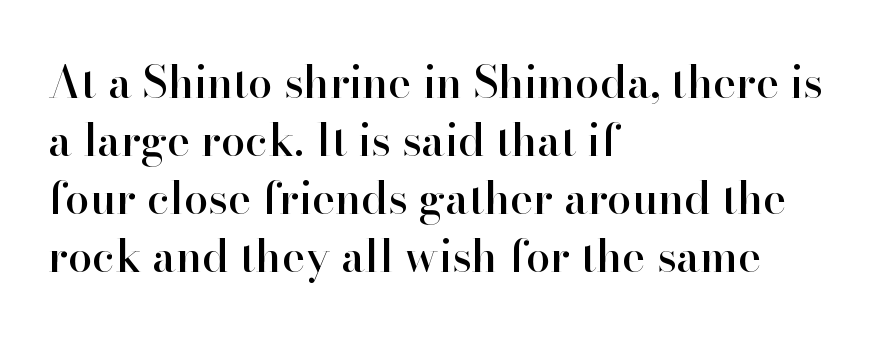
Q: Is the text italic (slanted)? A: No, it is upright.
Q: Is the typeface a serif or a sans-serif typeface? A: Serif.
Q: Is the text underlined? A: No.
Q: How is the paragraph aligned? A: Left-aligned.
Q: Is the spacing between letters normal or unusually wide? A: Normal.
Q: Is the spacing between lines tight, normal or loose? A: Normal.
Q: Width (condensed, normal, or wide)? A: Normal.
Q: Stroke contrast? A: High.
Q: x-height? A: Small.
Q: Monospaced? A: No.
